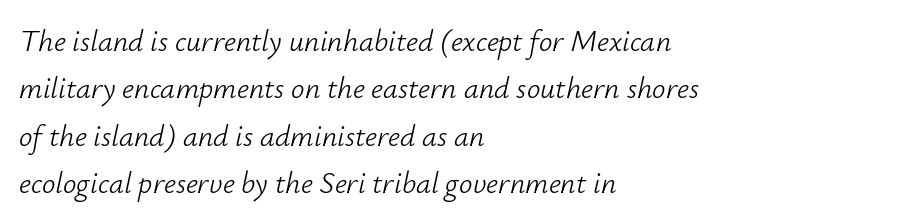
Q: Is the text bold? A: No.
Q: Is the text italic (slanted)? A: Yes, it leans right by about 12 degrees.
Q: Is the text underlined? A: No.
Q: How is the paragraph aligned? A: Left-aligned.
Q: Is the spacing between letters normal or unusually wide? A: Normal.
Q: Is the spacing between lines tight, normal or loose? A: Normal.
Q: Width (condensed, normal, or wide)? A: Normal.
Q: Stroke contrast? A: Low.
Q: x-height? A: Small.
Q: Monospaced? A: No.
